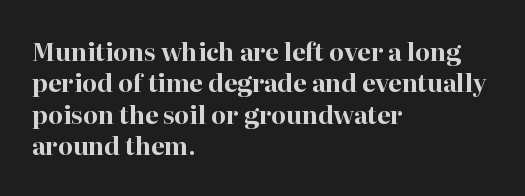
Q: Is the text bold? A: Yes.
Q: Is the text italic (slanted)? A: No, it is upright.
Q: Is the text underlined? A: No.
Q: How is the paragraph aligned? A: Left-aligned.
Q: Is the spacing between letters normal or unusually wide? A: Normal.
Q: Is the spacing between lines tight, normal or loose? A: Normal.
